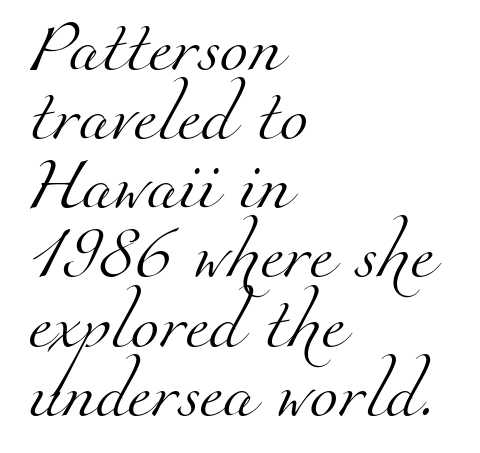
{"serif": "yes", "bold": "no", "weight": "light", "width": "normal", "stroke_contrast": "medium", "x_height": "small", "monospaced": "no", "underline": "no", "align": "left", "line_spacing": "normal", "line_spacing_ratio": 1.33, "letter_spacing": "normal", "letter_spacing_em": 0.0, "glyph_px": 52}
